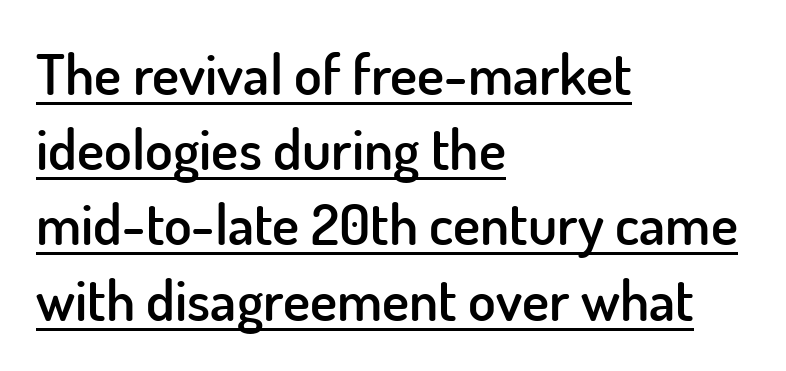
The image shows 57 px semibold sans-serif type, upright; set left-aligned, normal line spacing (1.32x), normal letter spacing, underlined; low stroke contrast and a small x-height.
